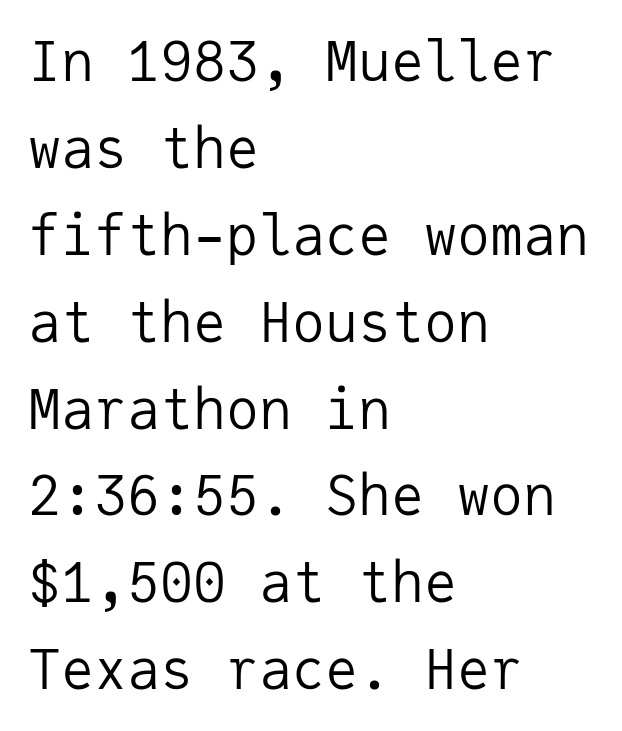
The image shows 55 px regular-weight sans-serif type, upright, monospaced; set left-aligned, normal line spacing (1.58x), normal letter spacing, not underlined; low stroke contrast and a medium x-height.
